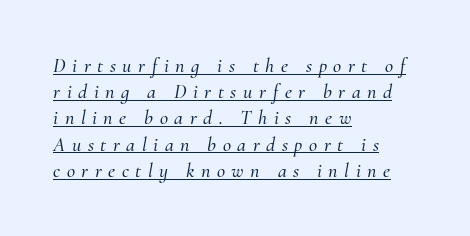
Q: Is the text italic (slanted)? A: Yes, it leans right by about 10 degrees.
Q: Is the text underlined? A: Yes.
Q: How is the paragraph aligned? A: Left-aligned.
Q: Is the spacing between letters normal or unusually wide? A: Unusually wide.
Q: Is the spacing between lines tight, normal or loose? A: Normal.
